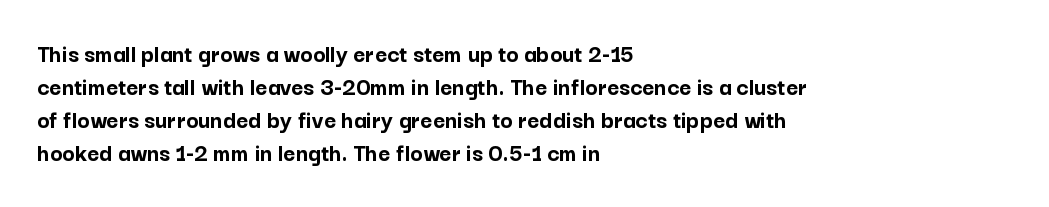
Q: Is the text bold? A: Yes.
Q: Is the text italic (slanted)? A: No, it is upright.
Q: Is the text underlined? A: No.
Q: How is the paragraph aligned? A: Left-aligned.
Q: Is the spacing between letters normal or unusually wide? A: Normal.
Q: Is the spacing between lines tight, normal or loose? A: Normal.
